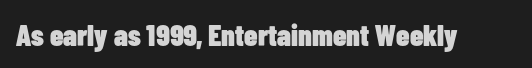
Looks like regular typesetting: each glyph gets only the width it needs. Classification — sans serif. Stroke thickness is high; the sample reads as a true bold. The lettering holds an erect, upright posture throughout. The area under the type is left untouched.
